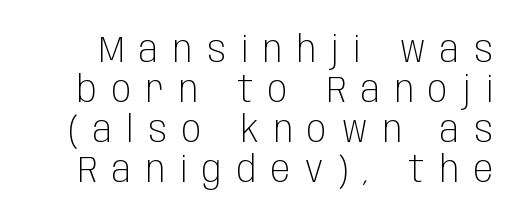
{"serif": "no", "italic": "no", "bold": "no", "weight": "light", "width": "condensed", "stroke_contrast": "low", "x_height": "large", "monospaced": "no", "underline": "no", "line_spacing": "tight", "line_spacing_ratio": 1.11, "letter_spacing": "wide", "letter_spacing_em": 0.42, "glyph_px": 36}
